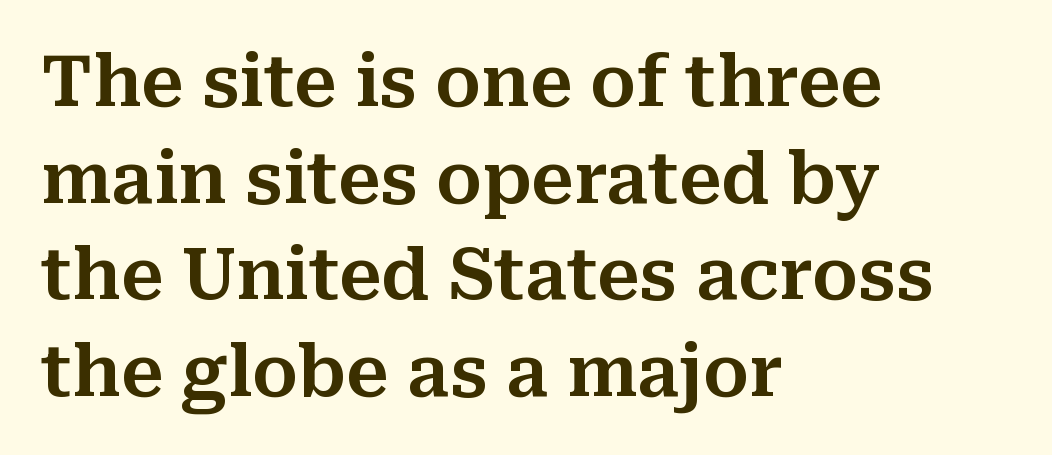
Small tapered or slab feet sit at the stroke ends, so this counts as serif. Students, observe: this is what conventionally led text looks like. Has an underline been added? It has not. These lines are rendered in a variable-pitch font. If you drew a ruler down the left edge, every line would touch it.
